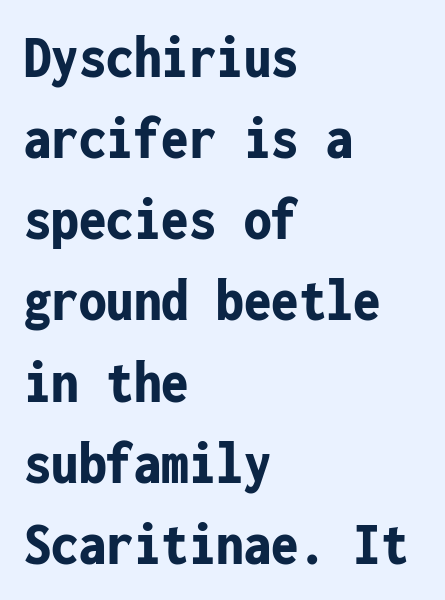
The designer went with a sans here, leaving each stem footless. The area under the type is left untouched. The block of text has a typical density, with ordinary space between rows. Students, this is bold: see how much ink each stroke carries. The rendering uses typewriter-style spacing with identical character cells.
